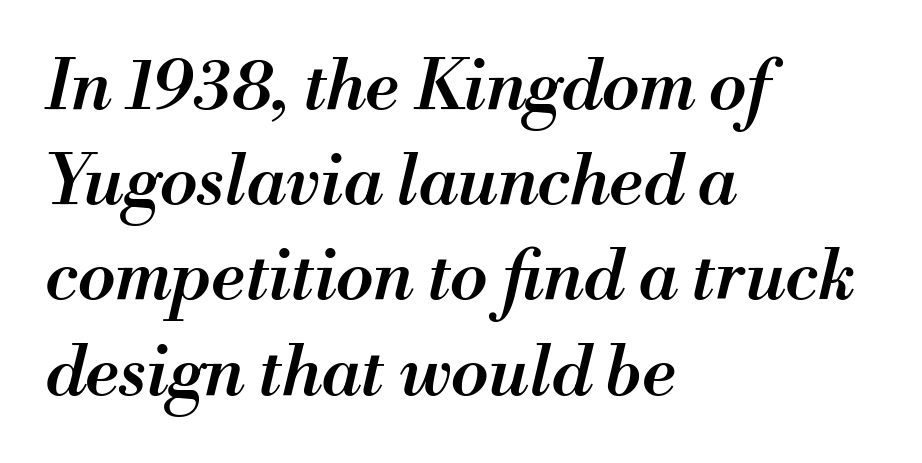
{"italic": "yes", "lean": "right", "slant_degrees": 13, "bold": "semi", "weight": "semibold", "width": "normal", "stroke_contrast": "medium", "x_height": "small", "monospaced": "no", "underline": "no", "align": "left", "line_spacing": "normal", "line_spacing_ratio": 1.38, "letter_spacing": "normal", "letter_spacing_em": 0.0, "glyph_px": 69}
